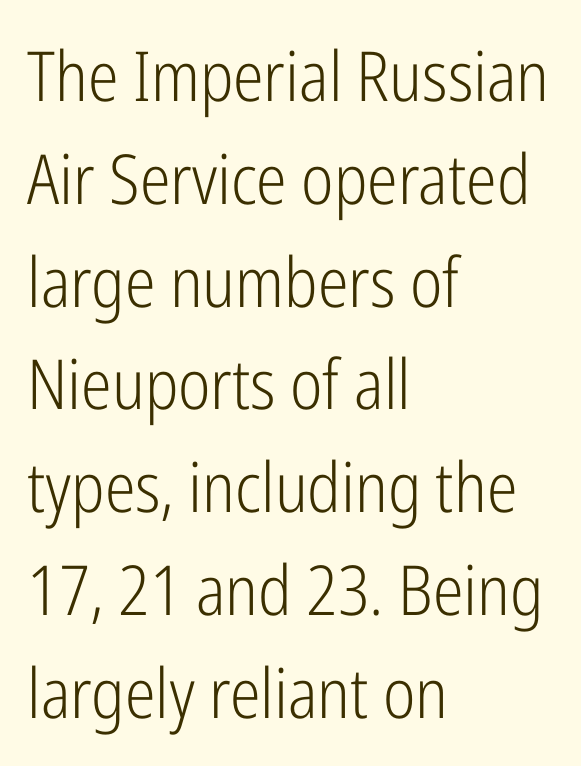
{"serif": "no", "italic": "no", "bold": "no", "weight": "light", "width": "condensed", "stroke_contrast": "low", "x_height": "medium", "monospaced": "no", "underline": "no", "align": "left", "line_spacing": "normal", "line_spacing_ratio": 1.49, "letter_spacing": "normal", "letter_spacing_em": 0.0, "glyph_px": 69}
